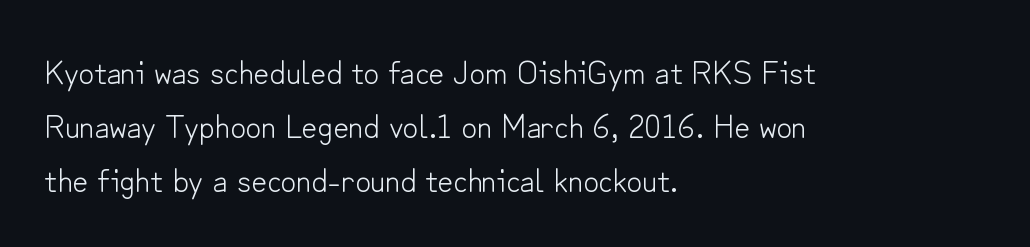
The image shows 34 px light sans-serif type, upright; set left-aligned, normal line spacing (1.59x), normal letter spacing, not underlined; low stroke contrast and a small x-height.
